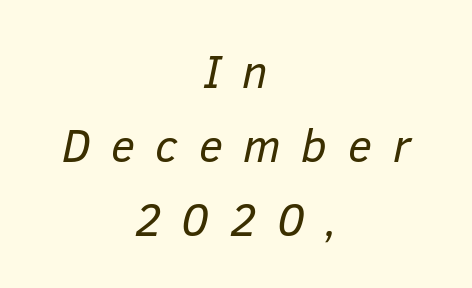
{"italic": "yes", "lean": "right", "slant_degrees": 12, "bold": "no", "weight": "regular", "width": "normal", "stroke_contrast": "low", "x_height": "medium", "monospaced": "no", "underline": "no", "align": "center", "line_spacing": "normal", "line_spacing_ratio": 1.61, "letter_spacing": "wide", "letter_spacing_em": 0.45, "glyph_px": 46}
